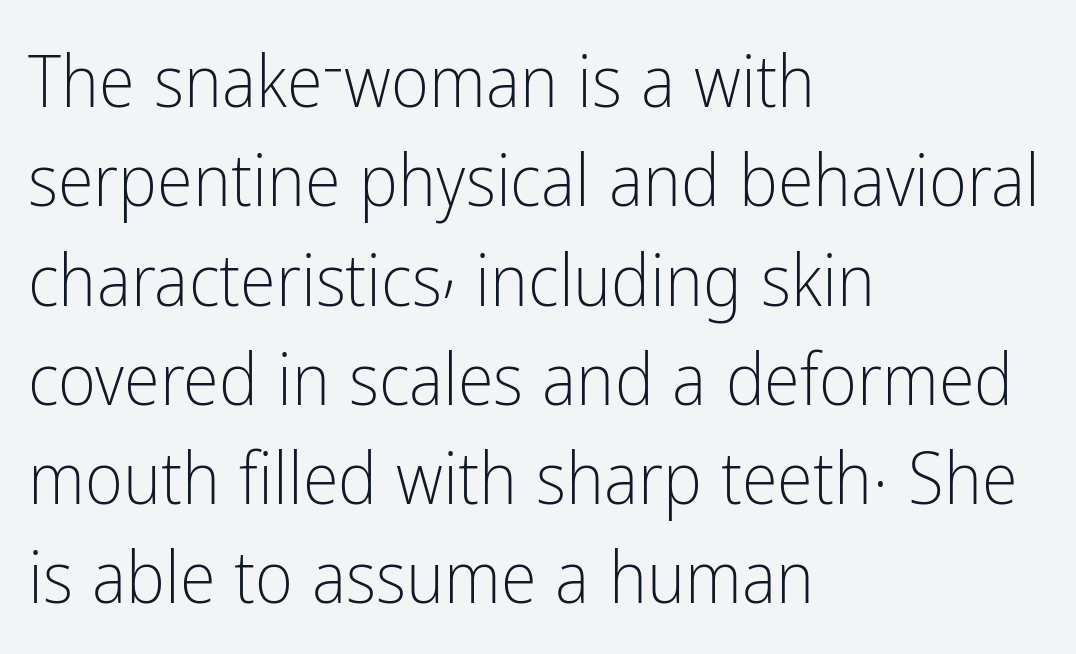
Q: Is the text bold? A: No.
Q: Is the text italic (slanted)? A: No, it is upright.
Q: Is the typeface a serif or a sans-serif typeface? A: Sans-serif.
Q: Is the text underlined? A: No.
Q: How is the paragraph aligned? A: Left-aligned.
Q: Is the spacing between letters normal or unusually wide? A: Normal.
Q: Is the spacing between lines tight, normal or loose? A: Normal.
Q: Width (condensed, normal, or wide)? A: Condensed.
Q: Stroke contrast? A: Low.
Q: x-height? A: Medium.
Q: Monospaced? A: No.
